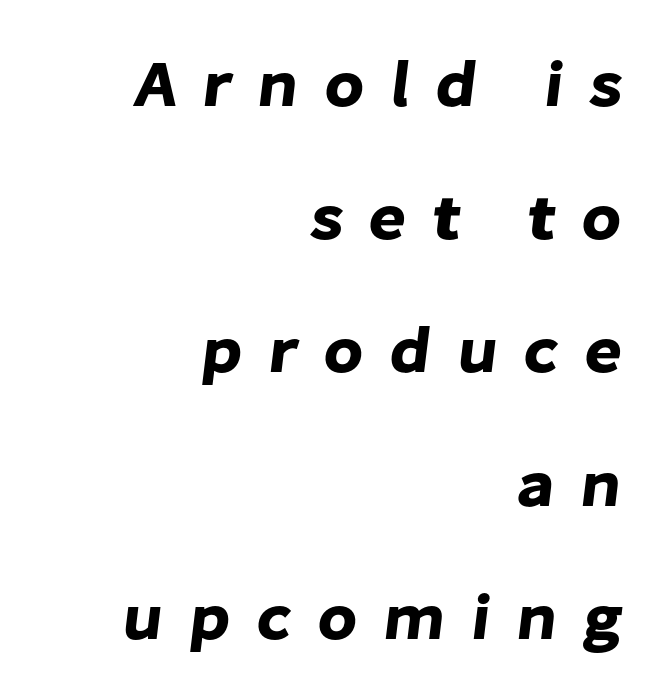
There is plenty of visible air inserted between adjacent glyphs. These lines are rendered in a variable-pitch font. A great deal of white space separates one row of letters from the next. Just letters on the line, the space beneath them empty.
